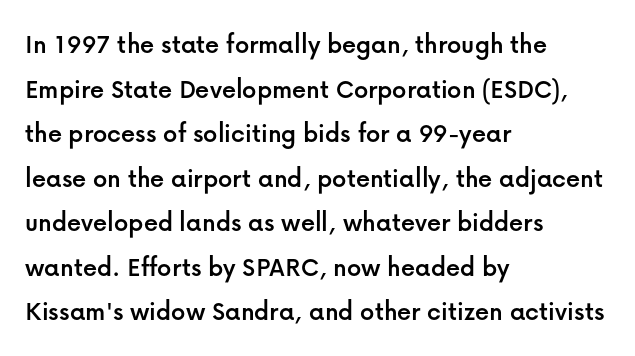
Q: Is the text italic (slanted)? A: No, it is upright.
Q: Is the typeface a serif or a sans-serif typeface? A: Sans-serif.
Q: Is the text underlined? A: No.
Q: How is the paragraph aligned? A: Left-aligned.
Q: Is the spacing between letters normal or unusually wide? A: Normal.
Q: Is the spacing between lines tight, normal or loose? A: Normal.
Q: Width (condensed, normal, or wide)? A: Normal.
Q: Stroke contrast? A: Low.
Q: x-height? A: Medium.
Q: Monospaced? A: No.
